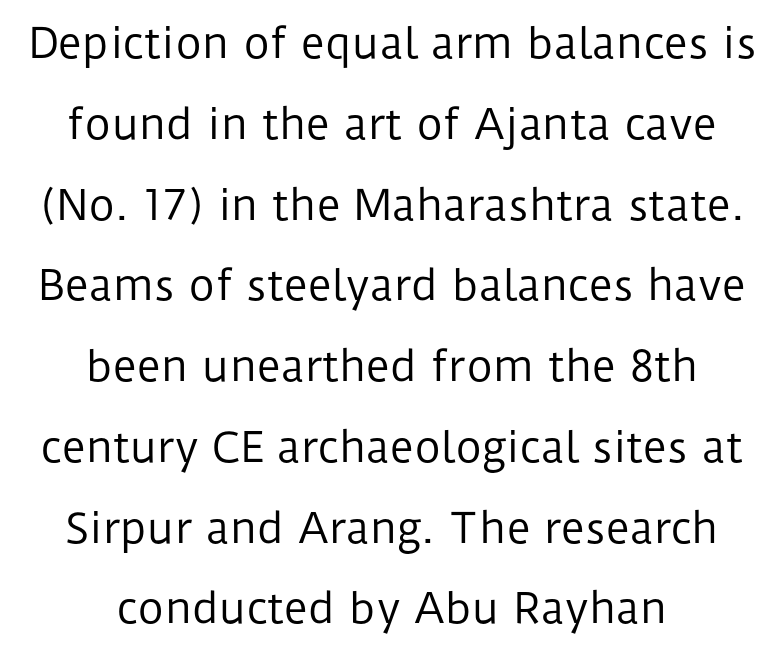
Q: Is the text bold? A: No.
Q: Is the text italic (slanted)? A: No, it is upright.
Q: Is the typeface a serif or a sans-serif typeface? A: Sans-serif.
Q: Is the text underlined? A: No.
Q: How is the paragraph aligned? A: Centered.
Q: Is the spacing between letters normal or unusually wide? A: Normal.
Q: Is the spacing between lines tight, normal or loose? A: Loose.
Q: Width (condensed, normal, or wide)? A: Normal.
Q: Stroke contrast? A: Low.
Q: x-height? A: Medium.
Q: Monospaced? A: No.
